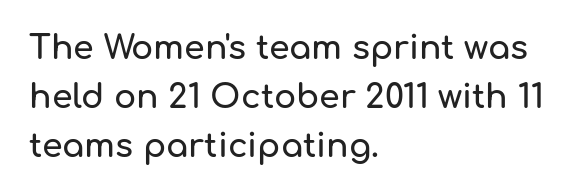
The passage shown has conventional tracking throughout. Varying glyph widths throughout — classic text-font behaviour. Posture: vertical. Vertical spacing — default. Nothing sits at the stroke ends, so this counts as sans-serif. This rendering features lettering with no underline.
